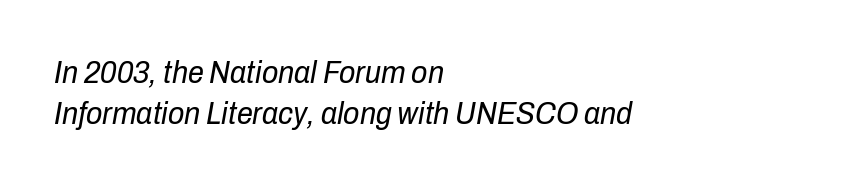
{"italic": "yes", "lean": "right", "slant_degrees": 10, "bold": "no", "weight": "regular", "width": "condensed", "stroke_contrast": "low", "x_height": "medium", "monospaced": "no", "underline": "no", "align": "left", "line_spacing": "normal", "line_spacing_ratio": 1.27, "letter_spacing": "normal", "letter_spacing_em": 0.0, "glyph_px": 32}
